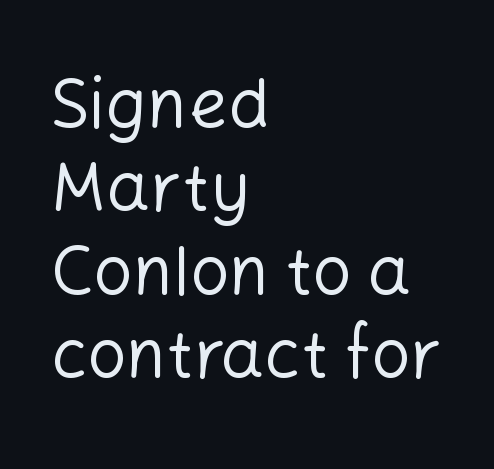
The image shows 69 px regular-weight sans-serif type, upright; set left-aligned, line spacing 1.21x, normal letter spacing, not underlined; low stroke contrast and a medium x-height.
